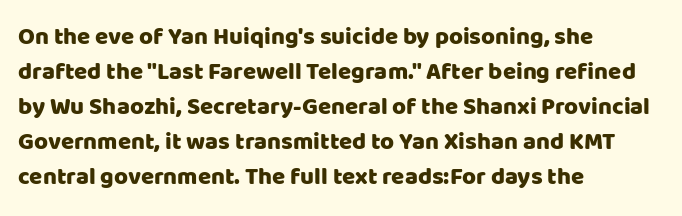
The image shows 24 px text type, upright; set left-aligned, normal line spacing (1.46x), normal letter spacing, not underlined.
